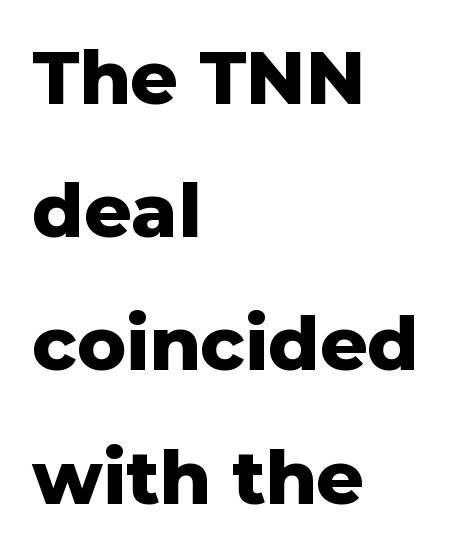
The image shows 74 px heavy sans-serif type, upright; set left-aligned, line spacing 1.8x, normal letter spacing, not underlined; low stroke contrast and a medium x-height.
